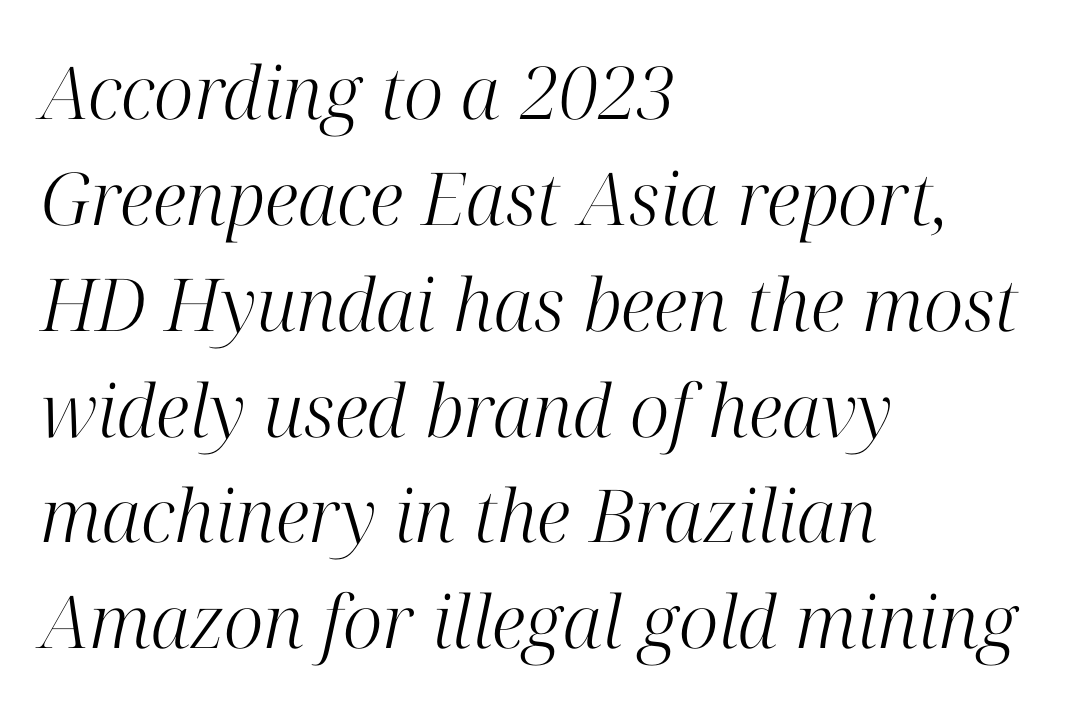
The lines sit at an ordinary, default distance from one another. Character widths vary here, with narrow letters taking less room than wide ones. I'd call this a serif setting — the letters wear small feet. The letters look calm and open, with moderate or lighter stems. Nobody touched the tracking dial on this one.
